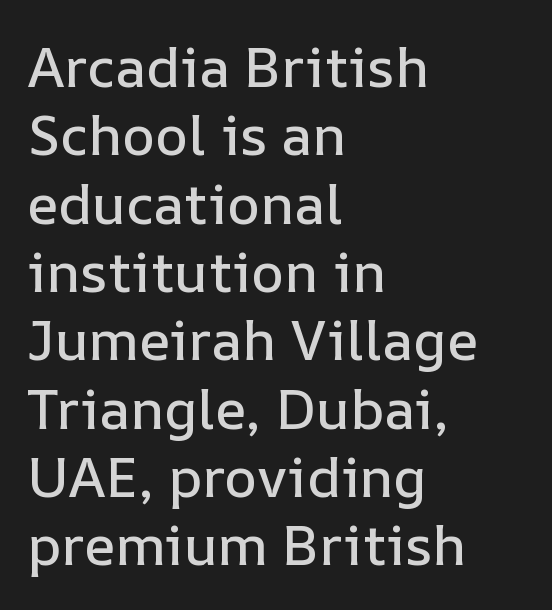
Q: Is the text italic (slanted)? A: No, it is upright.
Q: Is the text underlined? A: No.
Q: How is the paragraph aligned? A: Left-aligned.
Q: Is the spacing between letters normal or unusually wide? A: Normal.
Q: Width (condensed, normal, or wide)? A: Normal.
Q: Stroke contrast? A: Low.
Q: x-height? A: Medium.
Q: Monospaced? A: No.
